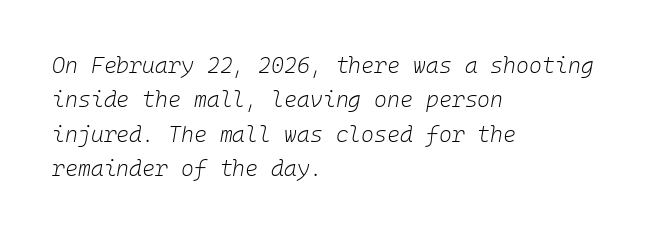
Q: Is the text bold? A: No.
Q: Is the text italic (slanted)? A: Yes, it leans right by about 10 degrees.
Q: Is the text underlined? A: No.
Q: How is the paragraph aligned? A: Left-aligned.
Q: Is the spacing between letters normal or unusually wide? A: Normal.
Q: Is the spacing between lines tight, normal or loose? A: Normal.
